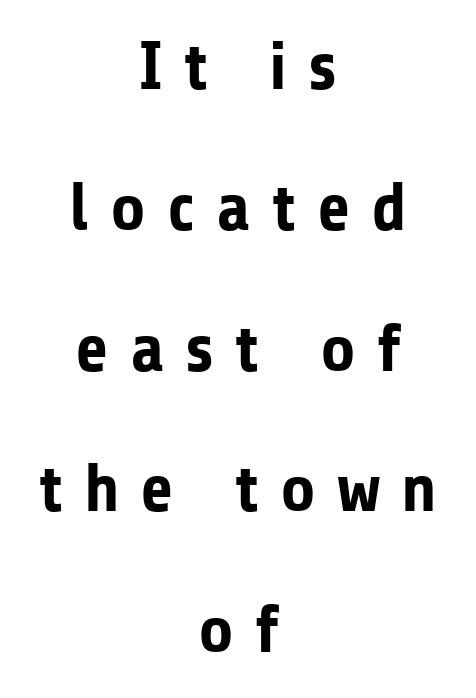
The image shows 68 px bold sans-serif type, upright; set centered, loose line spacing (2.07x), unusually wide letter spacing (+0.31 em), not underlined; low stroke contrast and a medium x-height.
